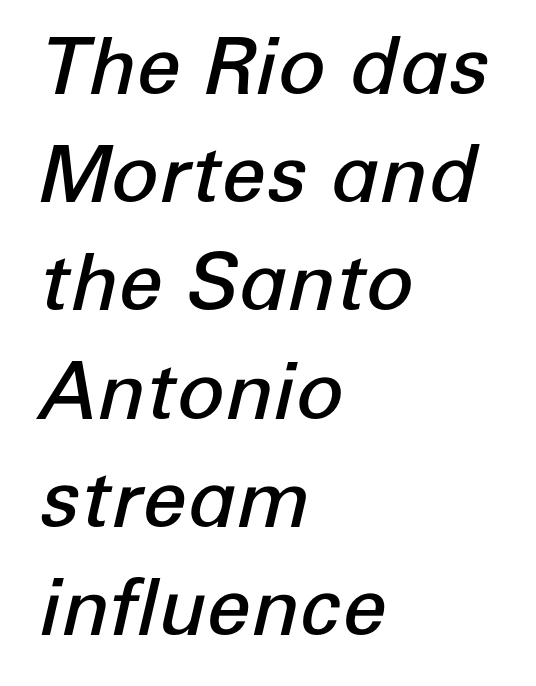
The image shows 79 px semibold type, italic (leaning right); set left-aligned, normal line spacing (1.37x), normal letter spacing, not underlined; low stroke contrast and a medium x-height.
